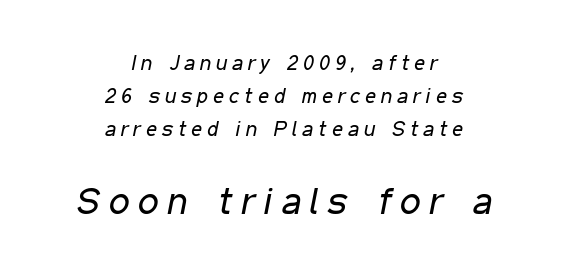
Every row of glyphs is offset so its center matches the block's center. Slant detected: the letters are inclined. Display-style spreading of the glyphs; the letterfit is very open. Bigger letters appear in the bottom chunk; the top chunk is reduced. Stems here are at most as thick as an everyday book face. Each row of text sits above clean, open space.
